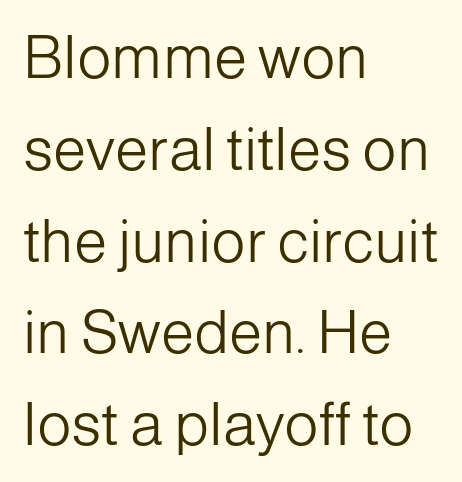
Q: Is the text bold? A: No.
Q: Is the text italic (slanted)? A: No, it is upright.
Q: Is the typeface a serif or a sans-serif typeface? A: Sans-serif.
Q: Is the text underlined? A: No.
Q: How is the paragraph aligned? A: Left-aligned.
Q: Is the spacing between letters normal or unusually wide? A: Normal.
Q: Is the spacing between lines tight, normal or loose? A: Normal.
Q: Width (condensed, normal, or wide)? A: Normal.
Q: Stroke contrast? A: Low.
Q: x-height? A: Medium.
Q: Monospaced? A: No.
